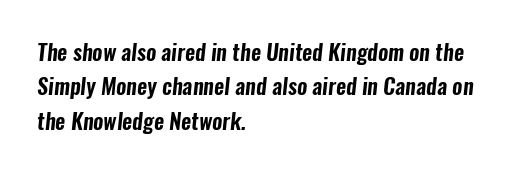
{"underline": "no", "align": "left", "line_spacing": "normal", "line_spacing_ratio": 1.56, "letter_spacing": "normal", "letter_spacing_em": 0.0, "glyph_px": 22}
